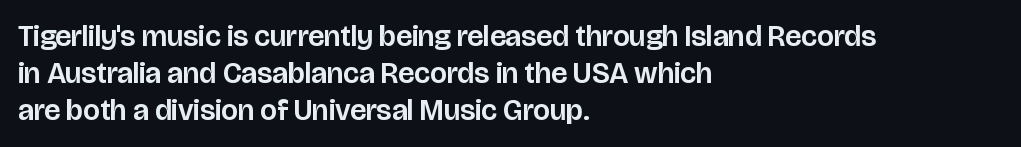
{"serif": "no", "italic": "no", "width": "normal", "stroke_contrast": "low", "x_height": "large", "monospaced": "no", "underline": "no", "align": "left", "line_spacing_ratio": 1.23, "letter_spacing": "normal", "letter_spacing_em": 0.0, "glyph_px": 30}
